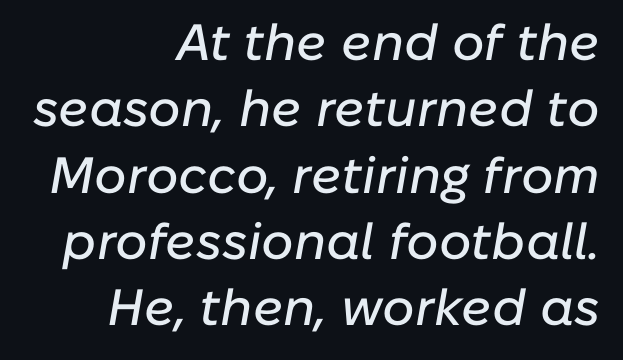
The leading is moderate, giving the passage an even texture. Characters are canted at an angle relative to the baseline's perpendicular. The space beneath each line is pristine and unruled. Here the glyphs are tracked normally, forming tight word shapes. The passage shown is typed in a proportional face where columns would drift. A flush-right, rag-left setting is used for this passage.
